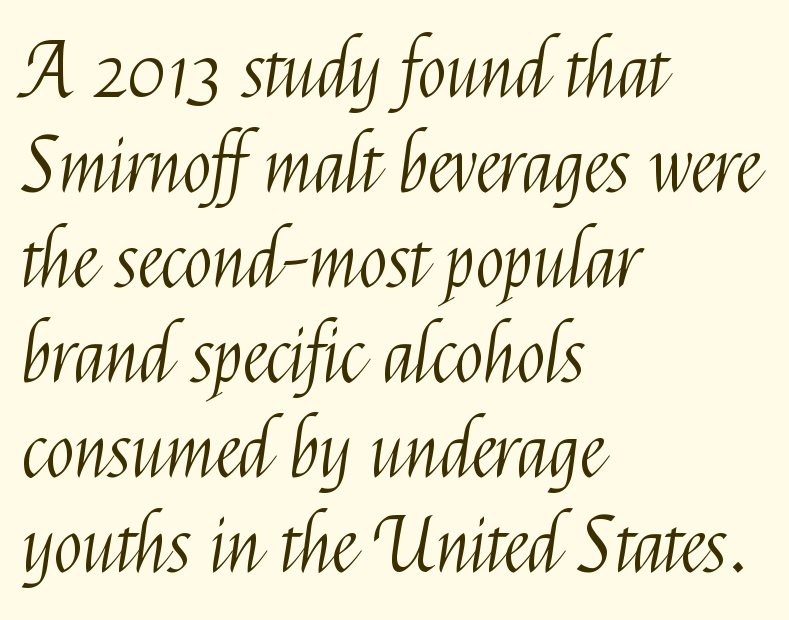
{"serif": "no", "bold": "no", "weight": "light", "width": "condensed", "stroke_contrast": "medium", "x_height": "medium", "monospaced": "no", "underline": "no", "align": "left", "line_spacing": "normal", "line_spacing_ratio": 1.25, "letter_spacing": "normal", "letter_spacing_em": 0.0, "glyph_px": 76}
